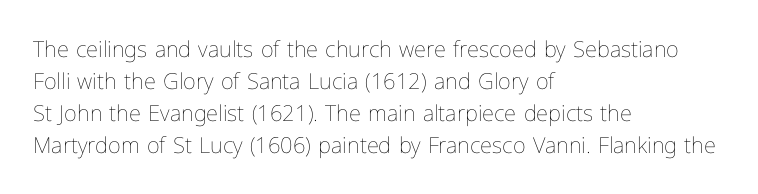
This sample uses an upright cut, with every glyph sitting square on the baseline. Check the space under the baseline: it is left empty. These lines are set flush left with a ragged right edge. Weight: not bold — regular or lighter.
